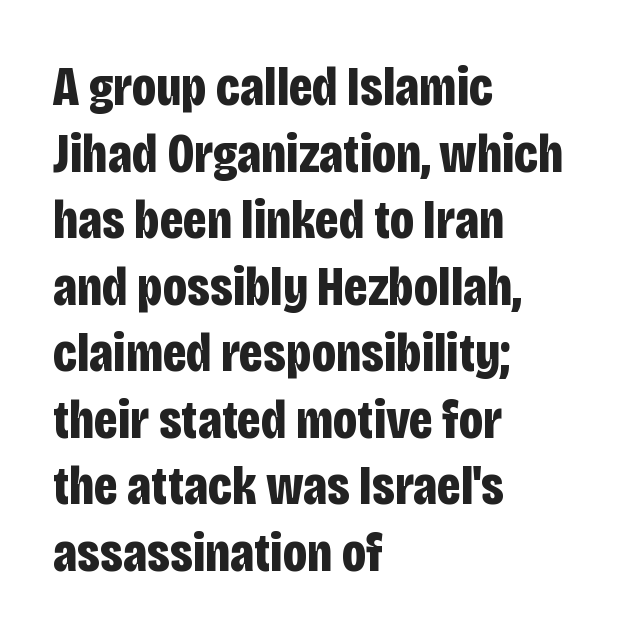
Rule under the text: the space is simply empty. A sans-serif font was chosen for this passage. Proportional: the letters do not fall into vertical columns. Nope, not italic — everything's standing straight. You could call the tracking neutral — neither tight nor loose.
